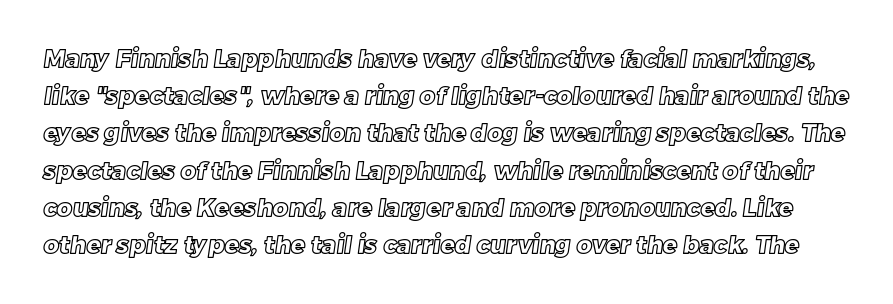
{"underline": "no", "line_spacing": "normal", "line_spacing_ratio": 1.55, "letter_spacing": "normal", "letter_spacing_em": 0.0, "glyph_px": 24}
